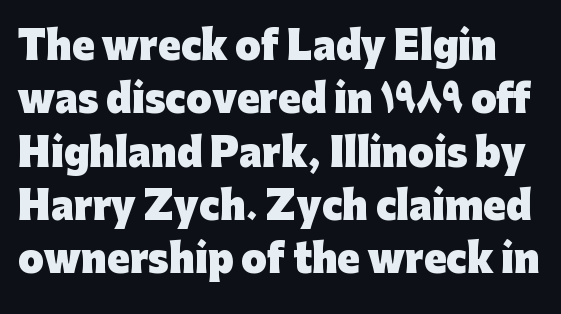
{"serif": "no", "italic": "no", "bold": "yes", "weight": "heavy", "width": "normal", "stroke_contrast": "low", "x_height": "medium", "monospaced": "no", "underline": "no", "line_spacing": "normal", "line_spacing_ratio": 1.44, "letter_spacing": "normal", "letter_spacing_em": 0.0, "glyph_px": 37}
